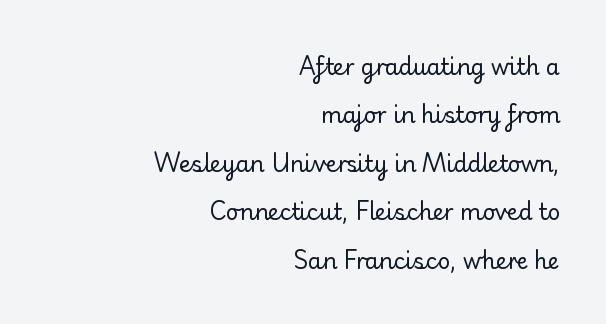
The image shows 22 px text type, upright; set right-aligned, loose line spacing (2.2x), normal letter spacing, not underlined.
